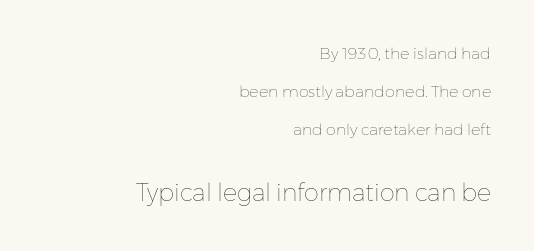
The image shows 24 px text type, upright; set right-aligned, loose line spacing (2.39x), normal letter spacing, not underlined; the second (bottom) block is 1.5x larger.
